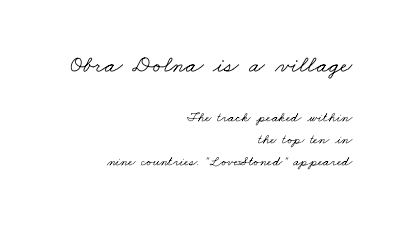
Q: Is the text bold? A: No.
Q: Is the text underlined? A: No.
Q: How is the paragraph aligned? A: Right-aligned.
Q: Is the spacing between letters normal or unusually wide? A: Normal.
Q: Is the spacing between lines tight, normal or loose? A: Normal.
Q: Which block of text is set in a larger size, the first (top) or the second (bottom)? A: The first (top) one.
